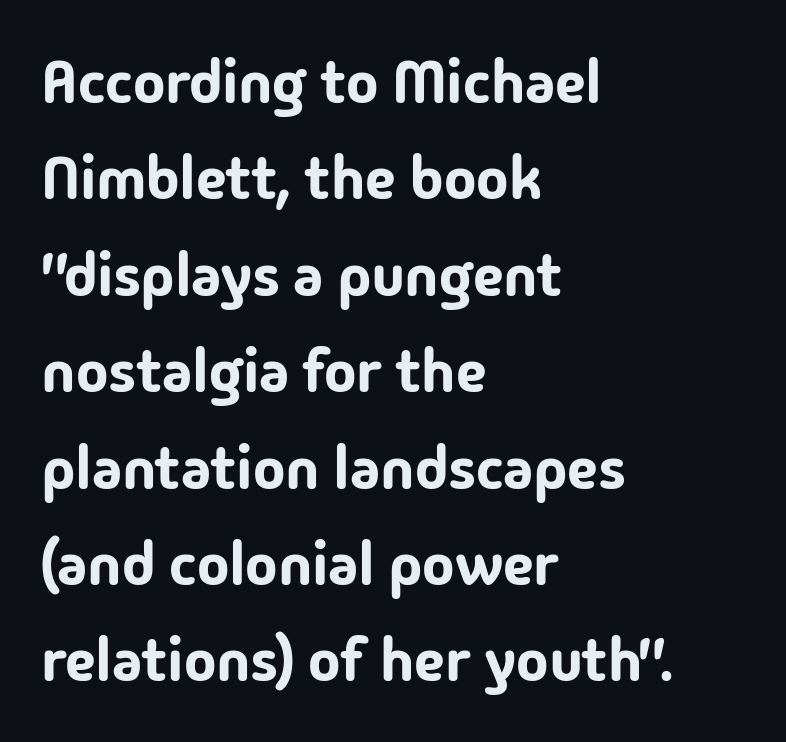
The image shows 61 px sans-serif type, upright; set left-aligned, normal line spacing (1.58x), normal letter spacing, not underlined; low stroke contrast and a medium x-height.
